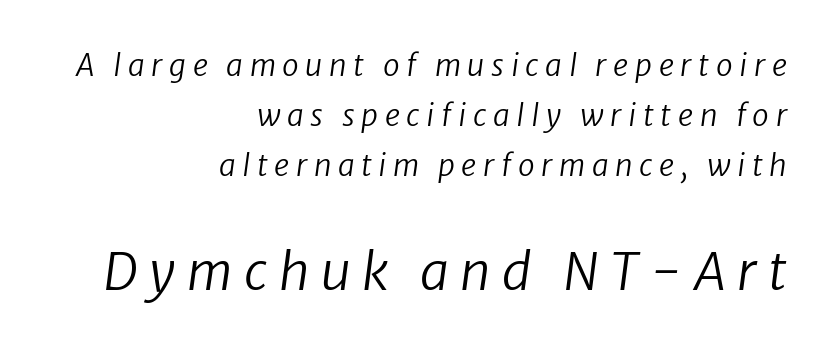
The image shows 52 px regular-weight type, italic (leaning right); set right-aligned, normal line spacing (1.67x), unusually wide letter spacing (+0.22 em), not underlined; the second (bottom) block is 1.73x larger; low stroke contrast and a medium x-height.
